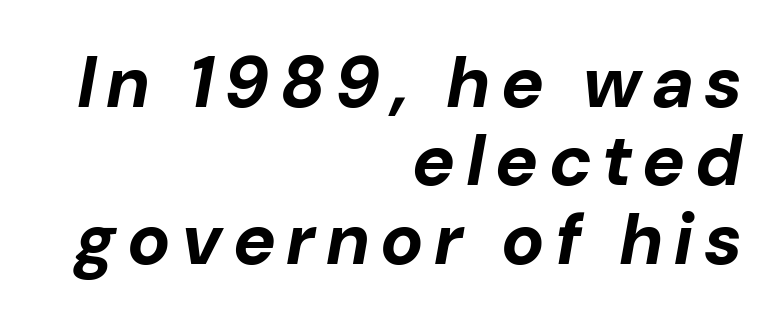
{"italic": "yes", "lean": "right", "slant_degrees": 10, "bold": "yes", "weight": "bold", "width": "normal", "stroke_contrast": "low", "x_height": "medium", "monospaced": "no", "underline": "no", "align": "right", "line_spacing": "tight", "line_spacing_ratio": 1.09, "glyph_px": 72}
